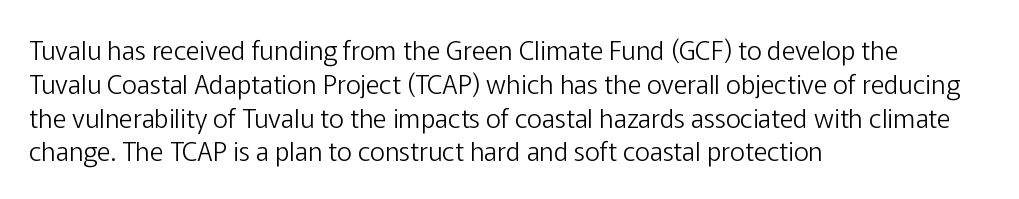
Q: Is the text bold? A: No.
Q: Is the text italic (slanted)? A: No, it is upright.
Q: Is the text underlined? A: No.
Q: How is the paragraph aligned? A: Left-aligned.
Q: Is the spacing between letters normal or unusually wide? A: Normal.
Q: Is the spacing between lines tight, normal or loose? A: Normal.
